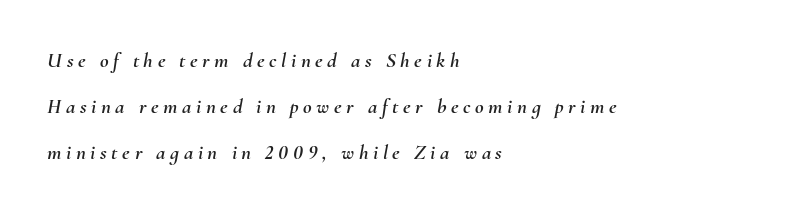
What stands out about the letter spacing? Its width — letters are far apart. Slanted lettering throughout. Honestly, the rows look like they've been pulled way apart. Descenders are the only things crossing below the line. Teacher's note: observe the even left margin — that is flush-left alignment.
